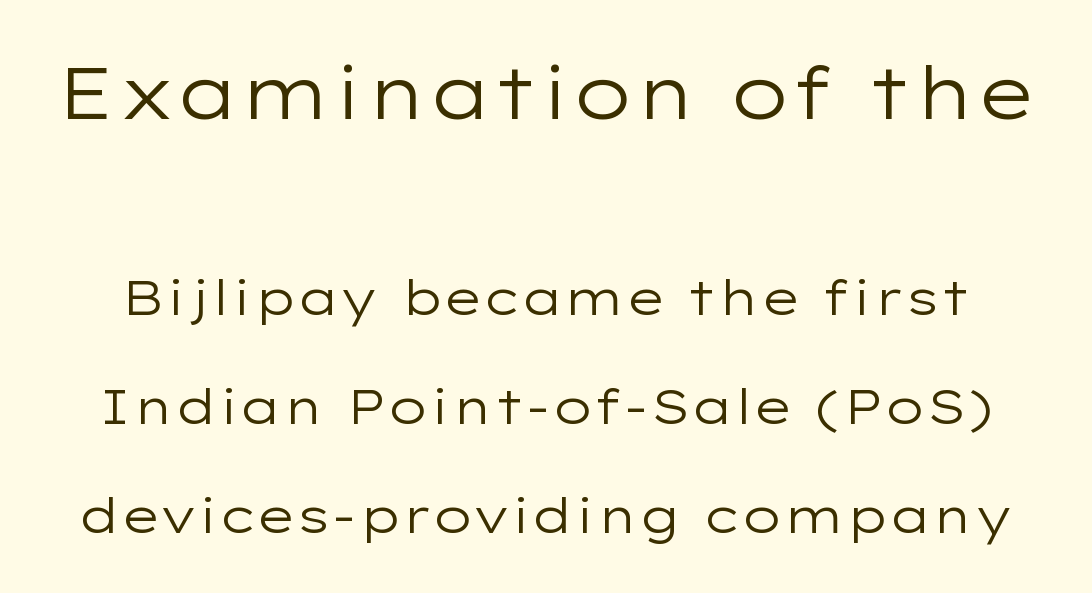
In terms of letterspacing, this is plain default setting. Looks like regular typesetting: each glyph gets only the width it needs. Bigger letters appear in the top chunk; the bottom chunk is reduced. The typesetting does not lean heavy: it is not bold.
